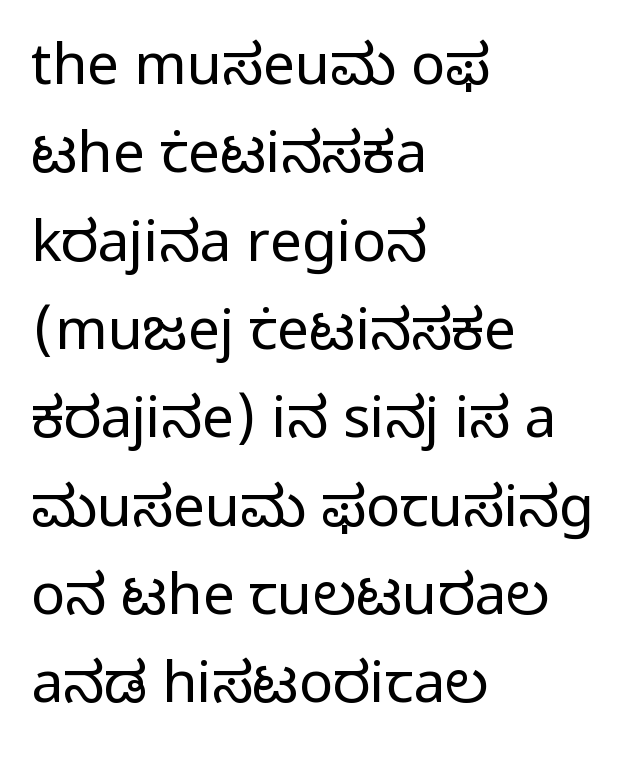
{"serif": "no", "italic": "no", "bold": "no", "weight": "regular", "width": "normal", "stroke_contrast": "low", "x_height": "medium", "monospaced": "no", "underline": "no", "align": "left", "line_spacing": "normal", "line_spacing_ratio": 1.55, "letter_spacing": "normal", "letter_spacing_em": 0.0, "glyph_px": 57}
